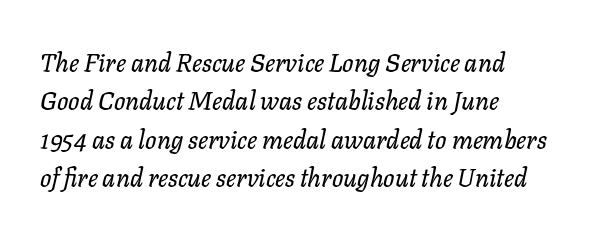
How are the letters spaced? Ordinarily, with no added tracking. The lines in this sample share a left origin and differ only in where they stop. Normally led — the rows are evenly, conventionally spaced. Unmarked baselines from the first word to the last. Notice how the stems are inclined rather than vertical — that's the hallmark of italics.
